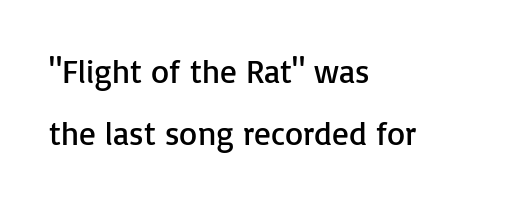
{"serif": "no", "italic": "no", "bold": "no", "weight": "regular", "width": "normal", "stroke_contrast": "low", "x_height": "medium", "monospaced": "no", "underline": "no", "align": "left", "line_spacing_ratio": 1.89, "letter_spacing": "normal", "letter_spacing_em": 0.0, "glyph_px": 33}
